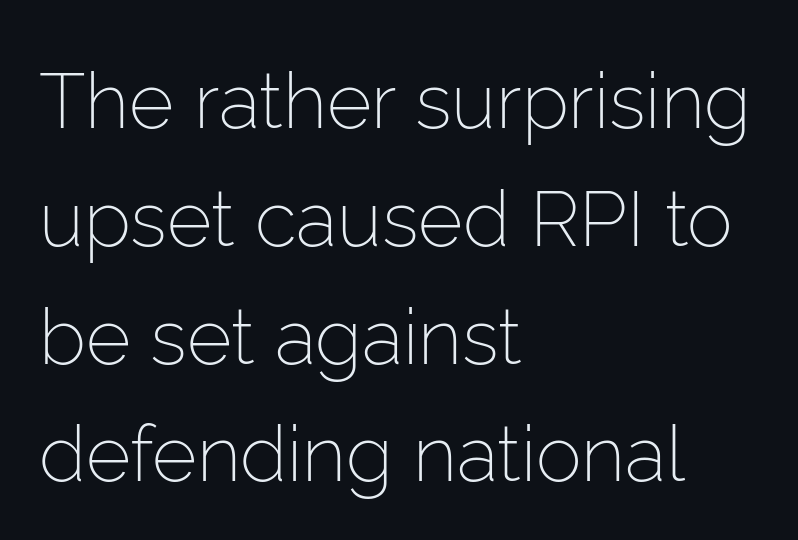
Q: Is the text bold? A: No.
Q: Is the text italic (slanted)? A: No, it is upright.
Q: Is the typeface a serif or a sans-serif typeface? A: Sans-serif.
Q: Is the text underlined? A: No.
Q: How is the paragraph aligned? A: Left-aligned.
Q: Is the spacing between letters normal or unusually wide? A: Normal.
Q: Is the spacing between lines tight, normal or loose? A: Normal.
Q: Width (condensed, normal, or wide)? A: Normal.
Q: Stroke contrast? A: Low.
Q: x-height? A: Medium.
Q: Monospaced? A: No.
